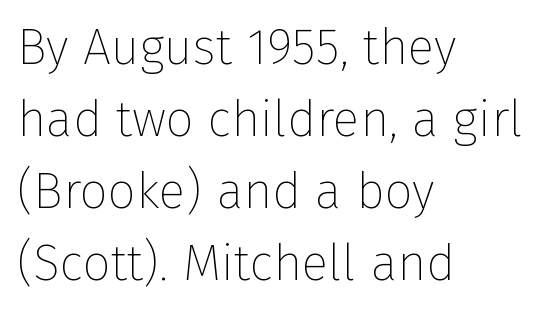
Upright lettering throughout. Nope, no serifs anywhere on these letters. Does the leading feel generous? No, just average. You could not count columns in this text — the font is proportionally spaced. Stems here are at most as thick as an everyday book face.
